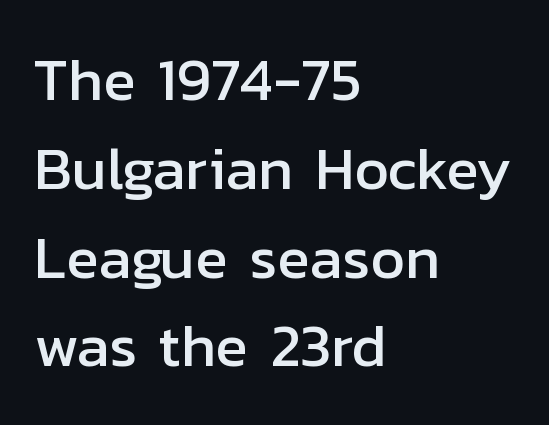
The image shows 60 px sans-serif type, upright; set left-aligned, normal line spacing (1.48x), normal letter spacing, not underlined; low stroke contrast and a medium x-height.
